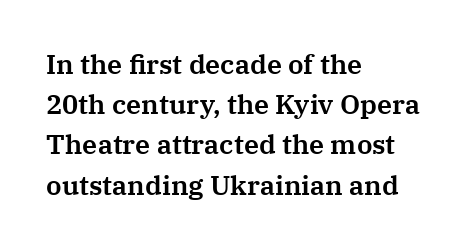
Q: Is the text italic (slanted)? A: No, it is upright.
Q: Is the text underlined? A: No.
Q: How is the paragraph aligned? A: Left-aligned.
Q: Is the spacing between letters normal or unusually wide? A: Normal.
Q: Is the spacing between lines tight, normal or loose? A: Normal.
